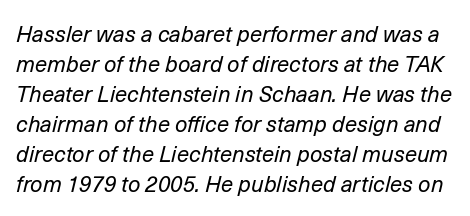
Decoration check: the copy has no underline. Whoever set this chose a conventional vertical rhythm. The font sits on the lighter half of the weight spectrum, regular included. Characters are canted at an angle relative to the baseline's perpendicular. What stands out about the letter spacing? Nothing — it is the standard amount.
